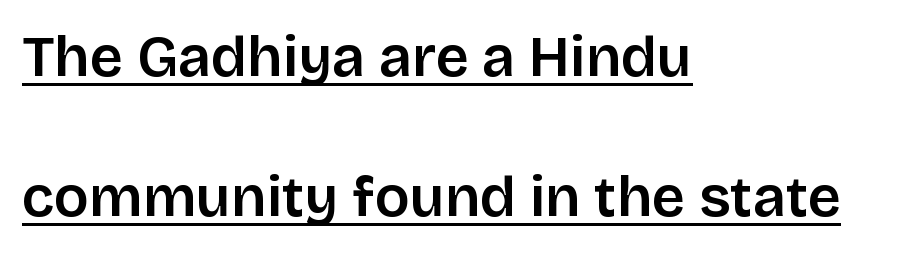
This rendering features underlined lettering. Unlike a traditional serif, this face leaves its strokes unadorned. This is roman type, the default non-slanted kind. The passage shown is typed in a proportional face where columns would drift. Caption: multi-line text, flush left, ragged right. Summary of vertical rhythm: relaxed, with wide interline spacing.
